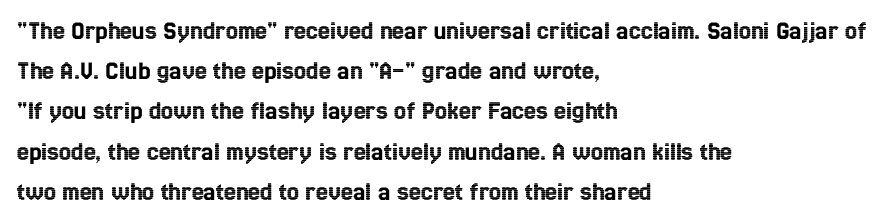
{"italic": "no", "underline": "no", "align": "left", "line_spacing": "normal", "line_spacing_ratio": 1.49, "letter_spacing": "normal", "letter_spacing_em": 0.0, "glyph_px": 27}
